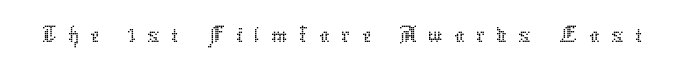
Q: Is the text bold? A: No.
Q: Is the text italic (slanted)? A: No, it is upright.
Q: Is the text underlined? A: No.
Q: Is the spacing between letters normal or unusually wide? A: Unusually wide.
Q: Width (condensed, normal, or wide)? A: Normal.
Q: Stroke contrast? A: Low.
Q: x-height? A: Medium.
Q: Monospaced? A: No.
